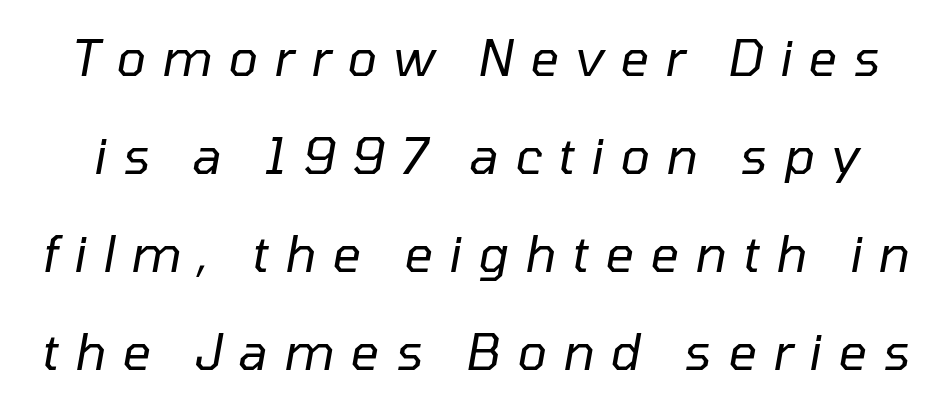
The image shows 50 px regular-weight type, italic (leaning right); set loose line spacing (1.96x), unusually wide letter spacing (+0.32 em), not underlined; low stroke contrast and a medium x-height.
